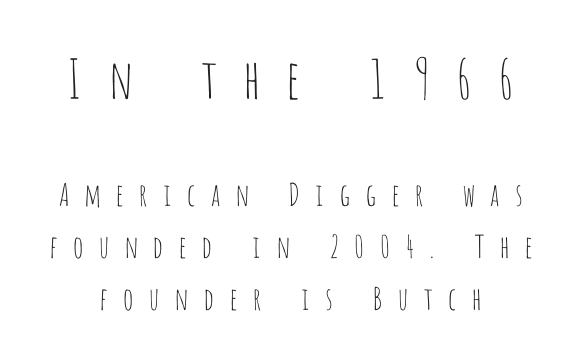
{"serif": "no", "italic": "no", "bold": "no", "weight": "thin", "width": "condensed", "stroke_contrast": "low", "x_height": "large", "monospaced": "no", "underline": "no", "line_spacing": "normal", "line_spacing_ratio": 1.68, "letter_spacing": "wide", "letter_spacing_em": 0.44, "larger_block": "first", "size_ratio": 1.74, "glyph_px": 54}
